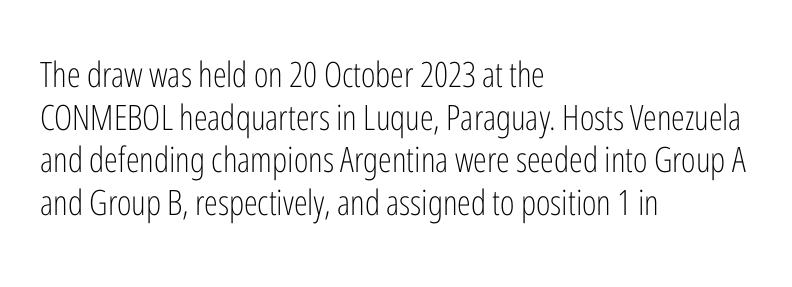
The letters look calm and open, with moderate or lighter stems. The string is rendered with underlining switched off. The lines are quadded left. Inter-character spacing is left at the font's built-in metrics. Rendered with straight, roman letterforms. Examine the stroke ends and you'll find no serifs.
